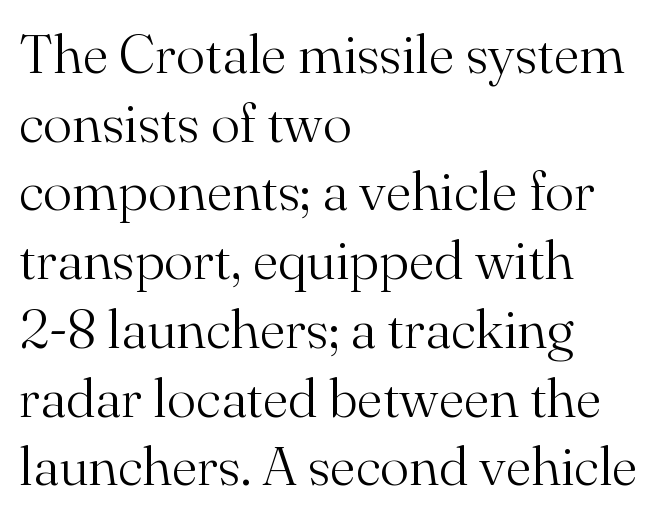
{"serif": "yes", "italic": "no", "bold": "no", "weight": "light", "width": "normal", "stroke_contrast": "medium", "x_height": "small", "monospaced": "no", "underline": "no", "align": "left", "line_spacing": "normal", "line_spacing_ratio": 1.25, "letter_spacing": "normal", "letter_spacing_em": 0.0, "glyph_px": 55}
